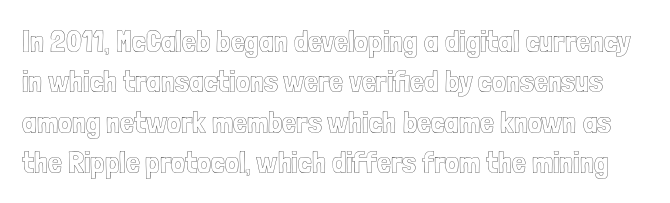
The image shows 31 px condensed type, upright; set normal line spacing (1.3x), normal letter spacing, not underlined; a medium x-height.
